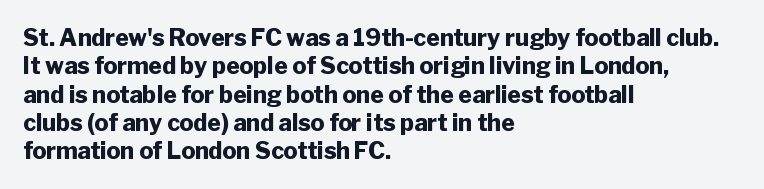
{"italic": "no", "bold": "yes", "underline": "no", "align": "left", "line_spacing_ratio": 1.23, "letter_spacing": "normal", "letter_spacing_em": 0.0, "glyph_px": 23}
